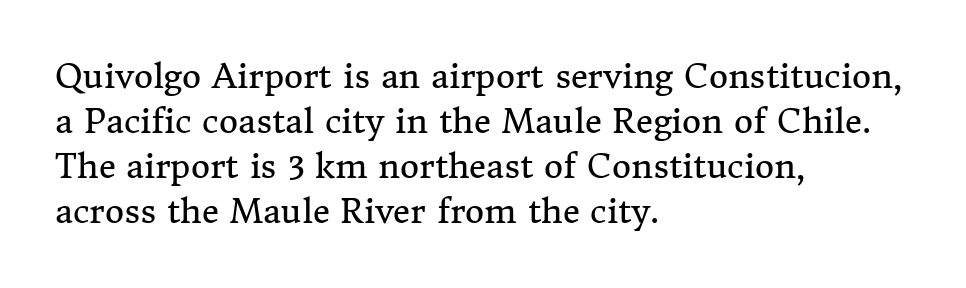
Q: Is the text bold? A: No.
Q: Is the text italic (slanted)? A: No, it is upright.
Q: Is the typeface a serif or a sans-serif typeface? A: Serif.
Q: Is the text underlined? A: No.
Q: How is the paragraph aligned? A: Left-aligned.
Q: Is the spacing between letters normal or unusually wide? A: Normal.
Q: Is the spacing between lines tight, normal or loose? A: Normal.
Q: Width (condensed, normal, or wide)? A: Normal.
Q: Stroke contrast? A: Medium.
Q: x-height? A: Medium.
Q: Monospaced? A: No.
